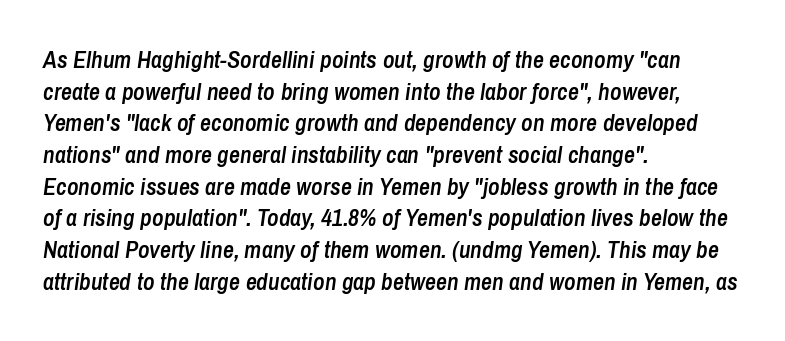
Leftover space on each line is placed entirely after the last word. It's the slanting kind of type. Type without underlining. Heft: intermediate — a semibold. The passage shown has conventional tracking throughout. The vertical gap from one line to the next is medium.
